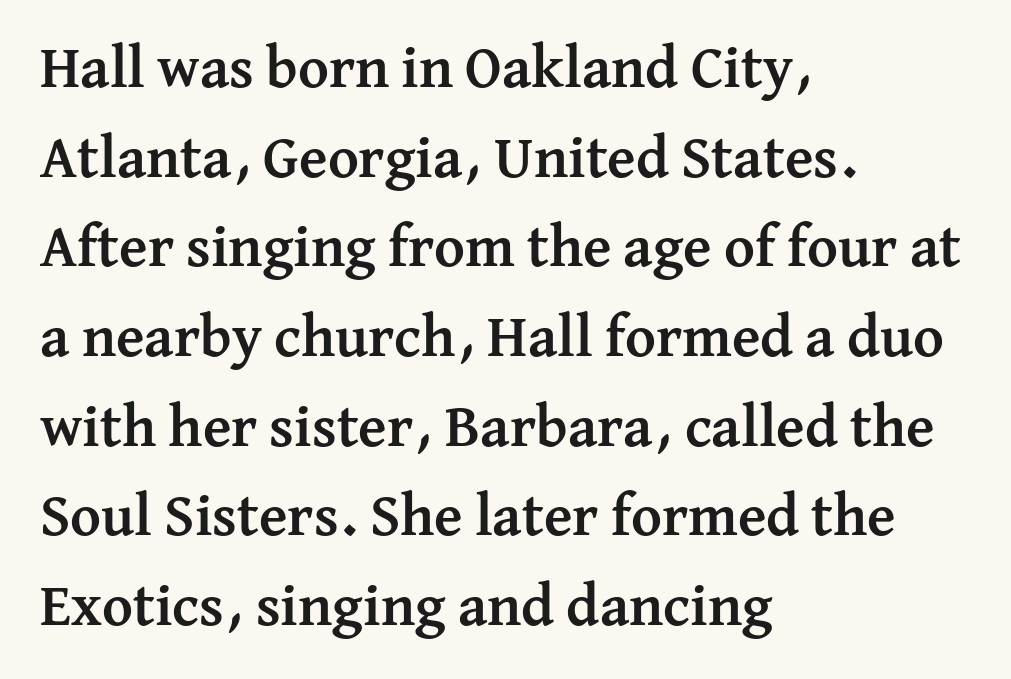
{"serif": "yes", "italic": "no", "bold": "yes", "weight": "semibold", "width": "normal", "stroke_contrast": "medium", "x_height": "medium", "monospaced": "no", "underline": "no", "align": "left", "line_spacing": "normal", "line_spacing_ratio": 1.52, "letter_spacing": "normal", "letter_spacing_em": 0.0, "glyph_px": 59}
